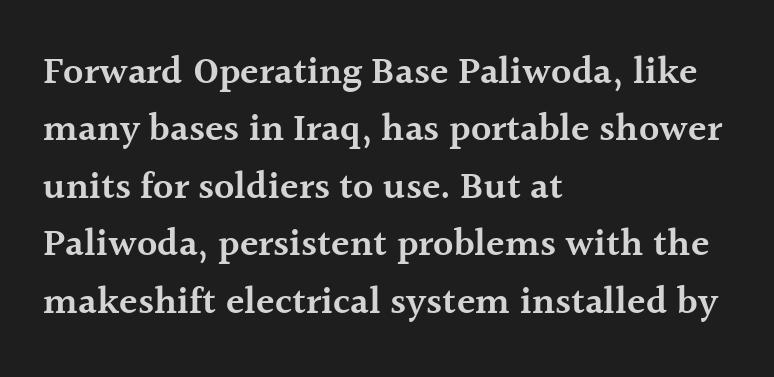
The image shows 38 px semibold serif type, upright; set left-aligned, normal line spacing (1.51x), normal letter spacing, not underlined; a medium x-height.
